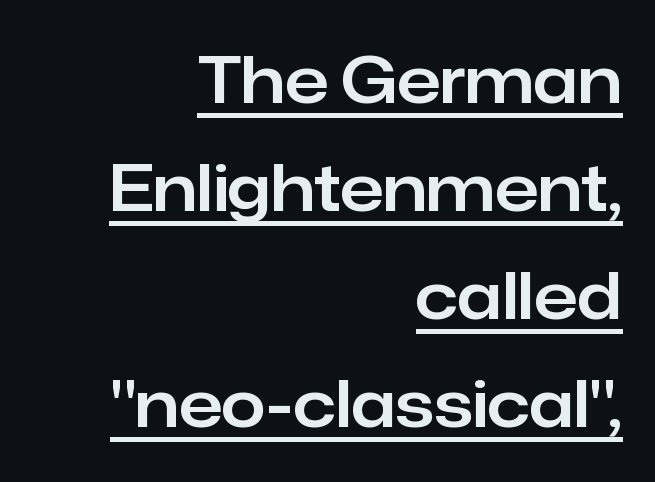
The image shows 64 px sans-serif type, upright; set right-aligned, normal line spacing (1.69x), normal letter spacing, underlined; low stroke contrast and a medium x-height.
